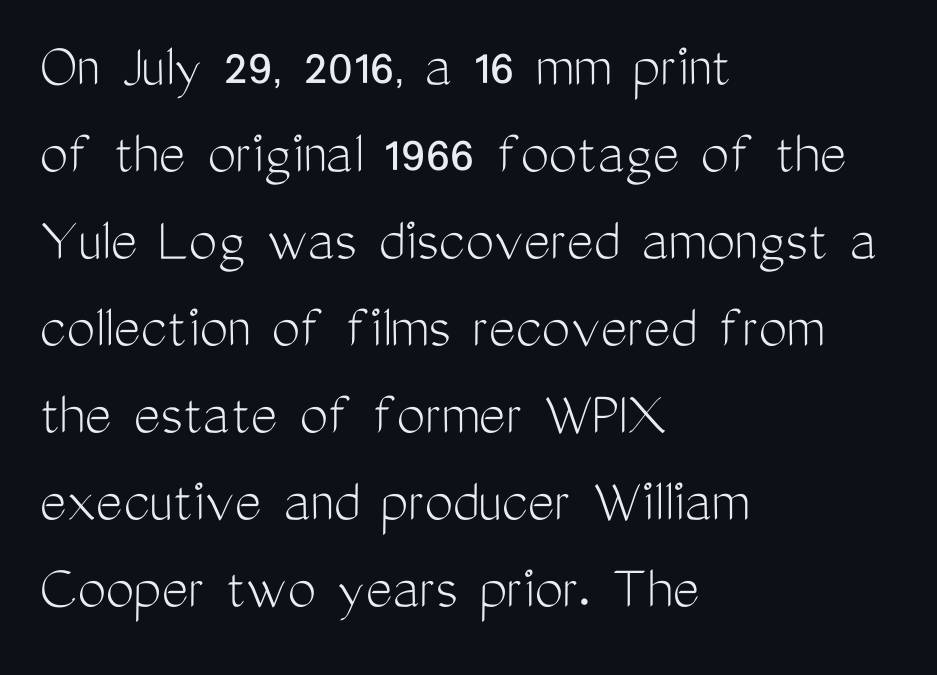
The image shows 64 px light, condensed sans-serif type, upright; set left-aligned, normal line spacing (1.36x), normal letter spacing, not underlined; medium stroke contrast and a medium x-height.
